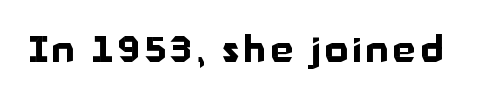
Q: Is the text bold? A: Yes.
Q: Is the text italic (slanted)? A: No, it is upright.
Q: Is the typeface a serif or a sans-serif typeface? A: Sans-serif.
Q: Is the text underlined? A: No.
Q: Width (condensed, normal, or wide)? A: Normal.
Q: Stroke contrast? A: Low.
Q: x-height? A: Medium.
Q: Monospaced? A: No.
